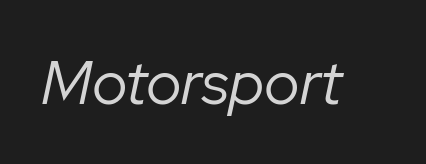
Is this a fixed-width face? No — the glyphs have proportional, varying widths. No letter is thick-stroked: the sample isn't bold. How are the letters spaced? Ordinarily, with no added tracking. Yep, that's italic — everything's leaning. Type without underlining.
